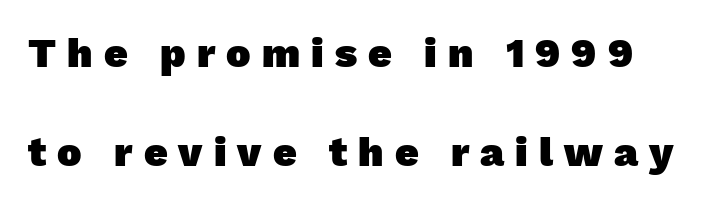
The image shows 41 px heavy sans-serif type; set loose line spacing (2.42x), unusually wide letter spacing (+0.27 em), not underlined; low stroke contrast and a medium x-height.
